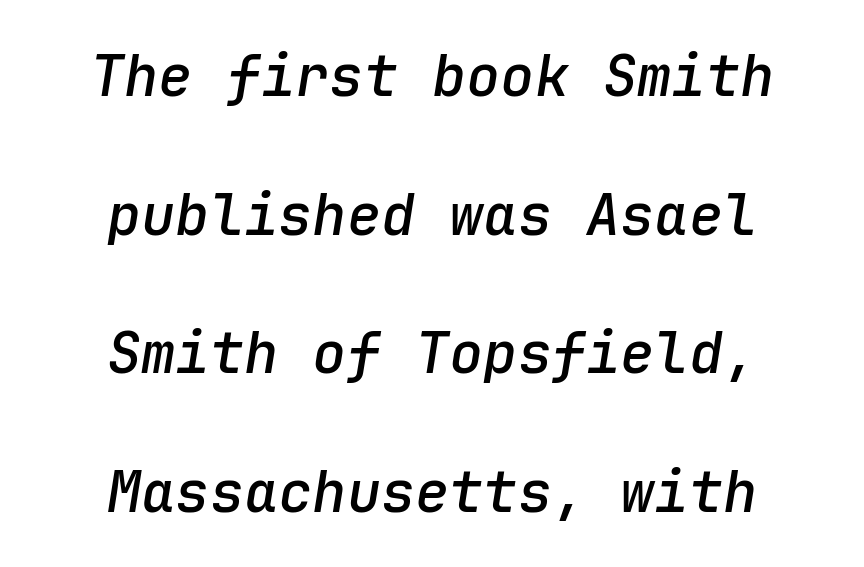
Q: Is the text bold? A: Semi-bold.
Q: Is the text italic (slanted)? A: Yes, it leans right by about 9 degrees.
Q: Is the text underlined? A: No.
Q: How is the paragraph aligned? A: Centered.
Q: Is the spacing between letters normal or unusually wide? A: Normal.
Q: Is the spacing between lines tight, normal or loose? A: Loose.
Q: Width (condensed, normal, or wide)? A: Normal.
Q: Stroke contrast? A: Low.
Q: x-height? A: Medium.
Q: Monospaced? A: Yes.
